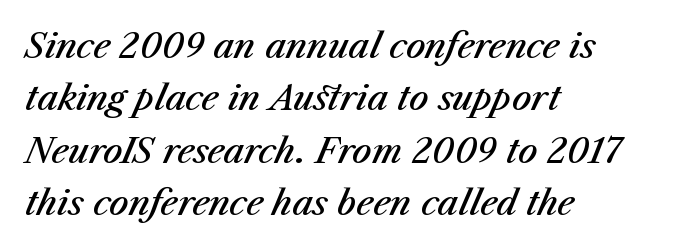
One-word summary of the alignment: left. The face used here is proportionally spaced, like ordinary book or web type. Lines of text with bare space underneath. The face used here has a pronounced slope to its letters. Honestly, the row spacing looks completely unremarkable.
